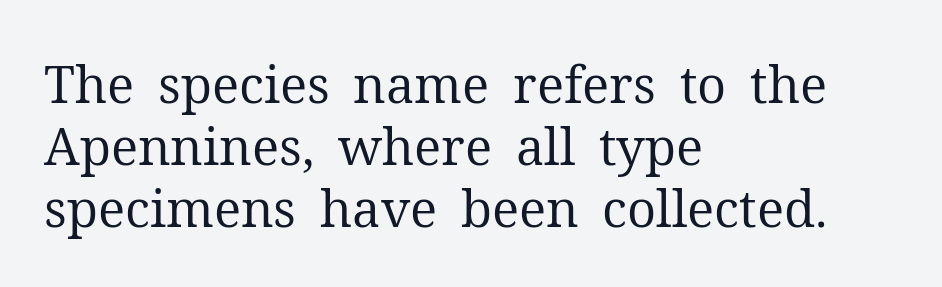
The image shows 51 px regular-weight serif type, upright; set left-aligned, line spacing 1.22x, normal letter spacing, not underlined; medium stroke contrast and a medium x-height.
